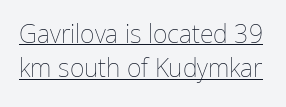
{"italic": "no", "bold": "no", "underline": "yes", "line_spacing": "normal", "line_spacing_ratio": 1.38, "letter_spacing": "normal", "letter_spacing_em": 0.0, "glyph_px": 25}
